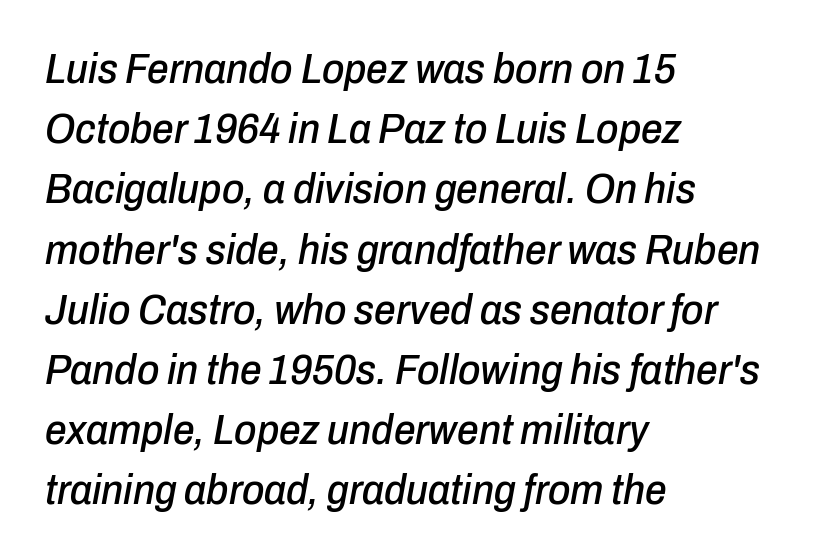
The image shows 43 px condensed type, italic (leaning right); set left-aligned, normal line spacing (1.4x), normal letter spacing, not underlined; low stroke contrast and a medium x-height.
